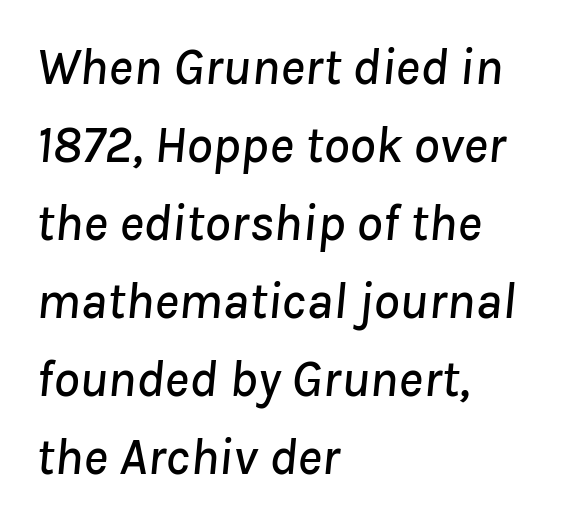
Q: Is the text italic (slanted)? A: Yes, it leans right by about 8 degrees.
Q: Is the text underlined? A: No.
Q: How is the paragraph aligned? A: Left-aligned.
Q: Is the spacing between letters normal or unusually wide? A: Normal.
Q: Is the spacing between lines tight, normal or loose? A: Normal.
Q: Width (condensed, normal, or wide)? A: Normal.
Q: Stroke contrast? A: Low.
Q: x-height? A: Medium.
Q: Monospaced? A: No.
